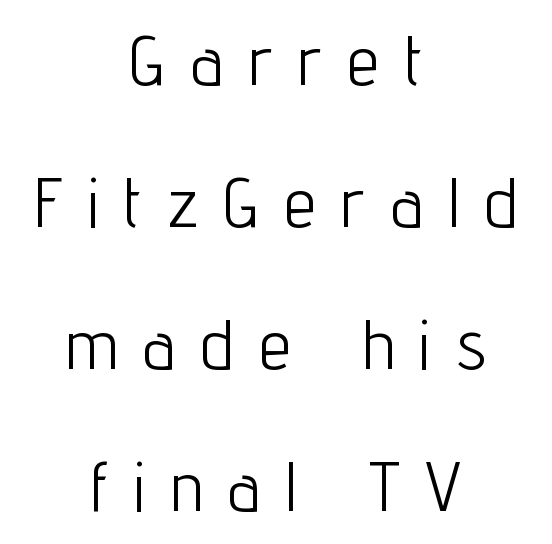
{"serif": "no", "italic": "no", "bold": "no", "weight": "light", "width": "condensed", "stroke_contrast": "low", "x_height": "medium", "monospaced": "no", "underline": "no", "align": "center", "line_spacing": "loose", "line_spacing_ratio": 2.0, "letter_spacing": "wide", "letter_spacing_em": 0.37, "glyph_px": 71}
